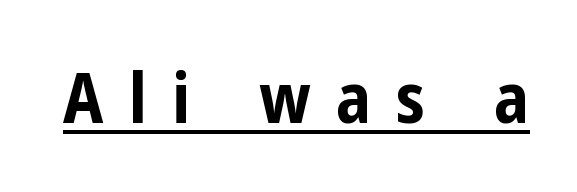
Q: Is the text bold? A: Yes.
Q: Is the text italic (slanted)? A: No, it is upright.
Q: Is the typeface a serif or a sans-serif typeface? A: Sans-serif.
Q: Is the text underlined? A: Yes.
Q: Is the spacing between letters normal or unusually wide? A: Unusually wide.
Q: Width (condensed, normal, or wide)? A: Condensed.
Q: Stroke contrast? A: Low.
Q: x-height? A: Medium.
Q: Monospaced? A: No.
